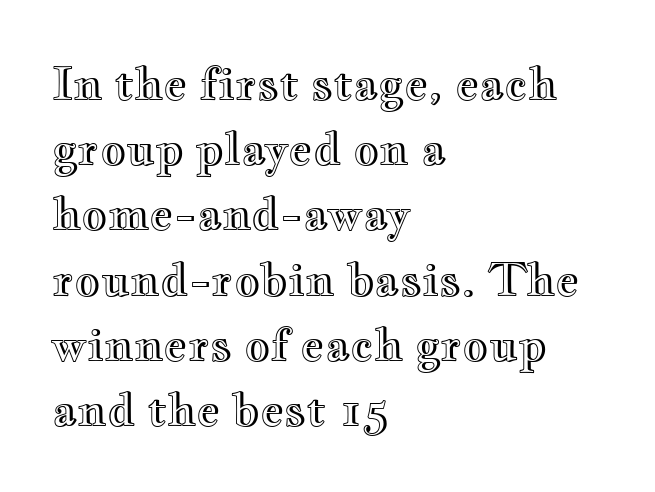
Q: Is the text italic (slanted)? A: No, it is upright.
Q: Is the text underlined? A: No.
Q: How is the paragraph aligned? A: Left-aligned.
Q: Is the spacing between letters normal or unusually wide? A: Normal.
Q: Is the spacing between lines tight, normal or loose? A: Normal.
Q: Width (condensed, normal, or wide)? A: Wide.
Q: x-height? A: Small.
Q: Monospaced? A: No.
